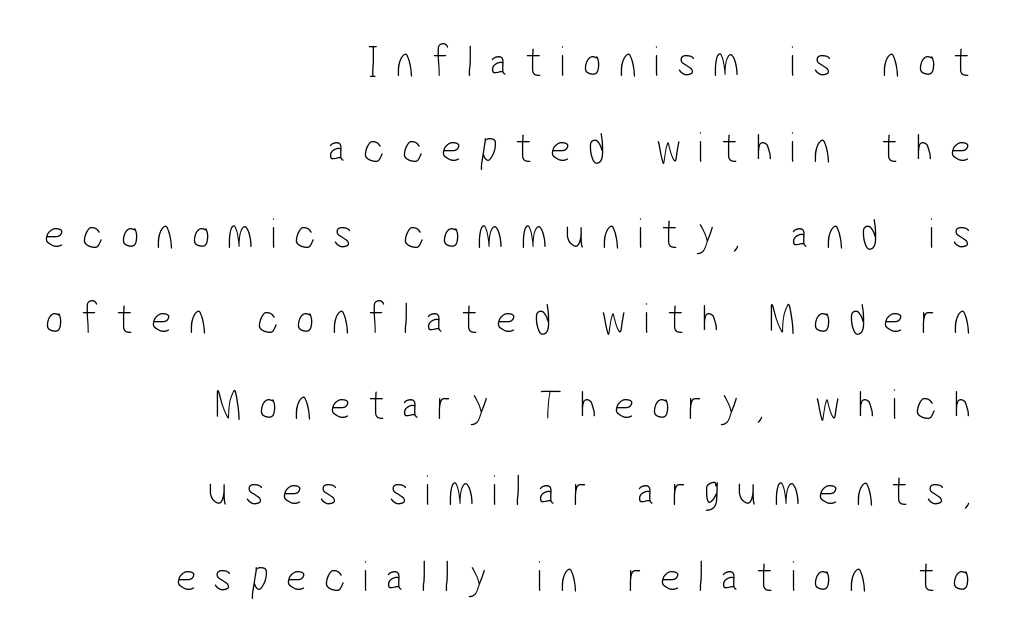
Layout note: lines flush right. A typesetter would call this proportional, since set widths differ per character. Decoration check: the copy has no underline. Heft: none added — not bold. Rows of type keep a wide berth in the vertical direction.
